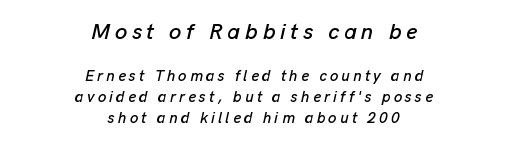
Q: Is the text italic (slanted)? A: Yes, it leans right by about 13 degrees.
Q: Is the text underlined? A: No.
Q: How is the paragraph aligned? A: Centered.
Q: Is the spacing between letters normal or unusually wide? A: Unusually wide.
Q: Is the spacing between lines tight, normal or loose? A: Normal.
Q: Which block of text is set in a larger size, the first (top) or the second (bottom)? A: The first (top) one.
